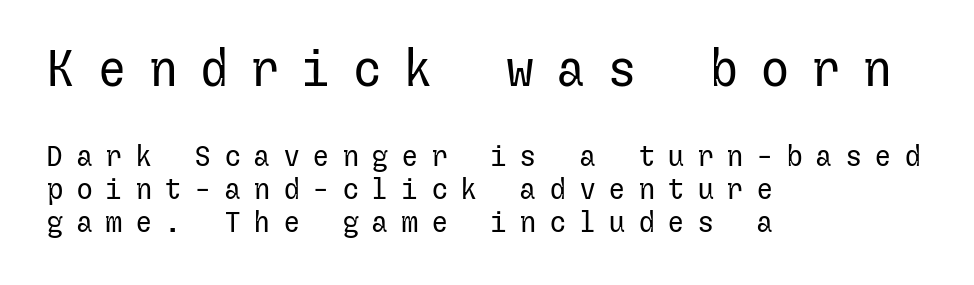
{"serif": "no", "italic": "no", "bold": "no", "weight": "regular", "width": "normal", "stroke_contrast": "low", "x_height": "medium", "underline": "no", "align": "left", "line_spacing": "tight", "line_spacing_ratio": 1.13, "letter_spacing": "wide", "letter_spacing_em": 0.42, "larger_block": "first", "size_ratio": 1.72, "glyph_px": 50}
